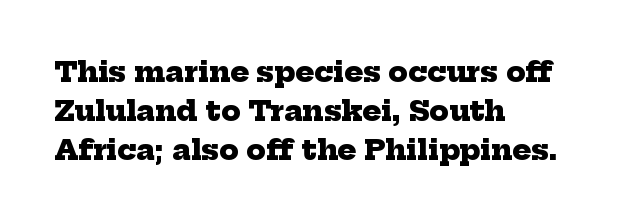
The passage shown is emphatically bold. Compared with typical body copy, the letter spacing here is the same. Compared with typical paragraphs, the rows here are spaced about the same. The lines in this sample share a left origin and differ only in where they stop. A typesetter would call this proportional, since set widths differ per character. The passage shown is not underscored anywhere.
